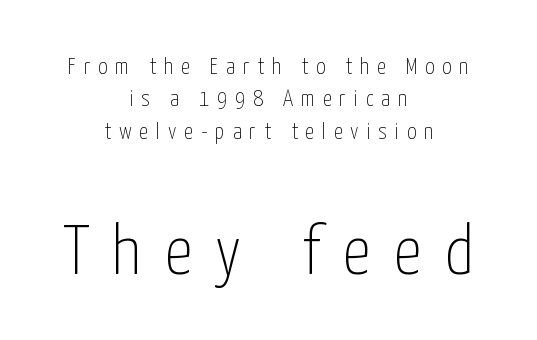
{"serif": "no", "italic": "no", "bold": "no", "weight": "thin", "width": "condensed", "stroke_contrast": "low", "x_height": "medium", "monospaced": "no", "underline": "no", "align": "center", "line_spacing": "normal", "line_spacing_ratio": 1.41, "letter_spacing": "wide", "letter_spacing_em": 0.34, "larger_block": "second", "size_ratio": 3.04, "glyph_px": 70}
